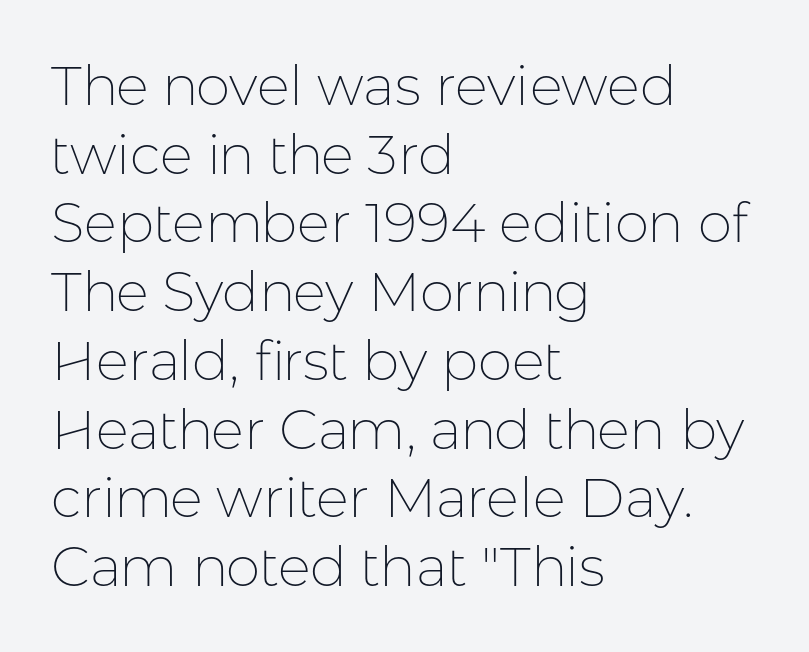
{"serif": "no", "italic": "no", "bold": "no", "weight": "thin", "width": "normal", "stroke_contrast": "low", "x_height": "medium", "monospaced": "no", "underline": "no", "align": "left", "line_spacing": "normal", "line_spacing_ratio": 1.25, "letter_spacing": "normal", "letter_spacing_em": 0.0, "glyph_px": 55}
